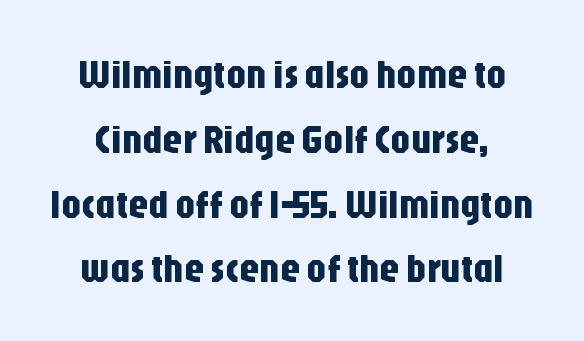
These lines keep a tight, regular rhythm from letter to letter. The typeface chosen for these lines omits serifs. Varying glyph widths throughout — classic text-font behaviour. Posture: vertical. Descenders hang freely into open space. Notice how descenders clear the ascenders below comfortably — that's standard leading.
